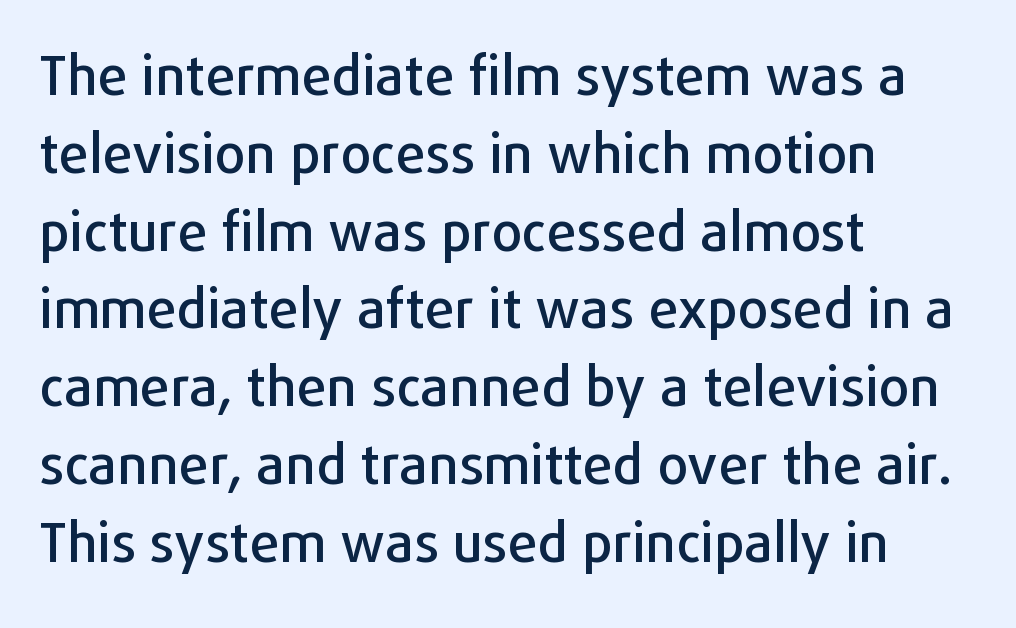
Q: Is the text italic (slanted)? A: No, it is upright.
Q: Is the typeface a serif or a sans-serif typeface? A: Sans-serif.
Q: Is the text underlined? A: No.
Q: How is the paragraph aligned? A: Left-aligned.
Q: Is the spacing between letters normal or unusually wide? A: Normal.
Q: Is the spacing between lines tight, normal or loose? A: Normal.
Q: Width (condensed, normal, or wide)? A: Normal.
Q: Stroke contrast? A: Low.
Q: x-height? A: Medium.
Q: Monospaced? A: No.
